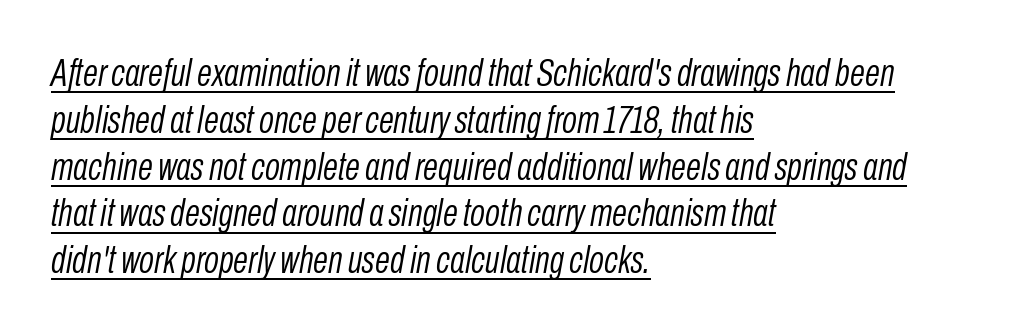
The passage shown is typed in a proportional face where columns would drift. Summary of weight: not heavy and not bold. A typesetter would call this zero additional tracking. All the whitespace from short lines collects on the right.
